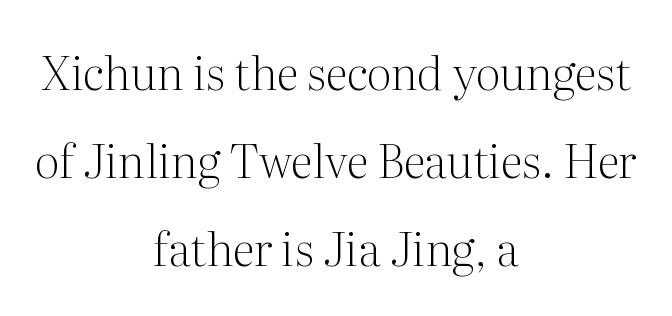
The image shows 46 px light serif type, upright; set centered, loose line spacing (1.91x), normal letter spacing, not underlined; medium stroke contrast and a medium x-height.
